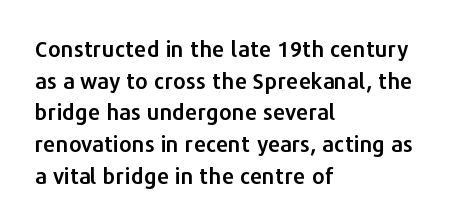
Ordinary non-slanted type is in use. Letter spacing: default. This sample is left-justified, so line endings fall wherever the words run out. Underline: absent. Successive baselines arrive at the customary interval.
